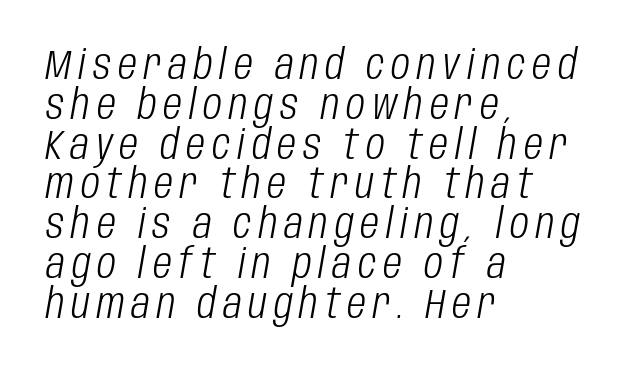
Rendered with sloped, italic letterforms. Teacher's note: observe the even left margin — that is flush-left alignment. The typeface has the unassuming heft of standard copy or less. How would I describe the line gaps? Narrow and economical.
